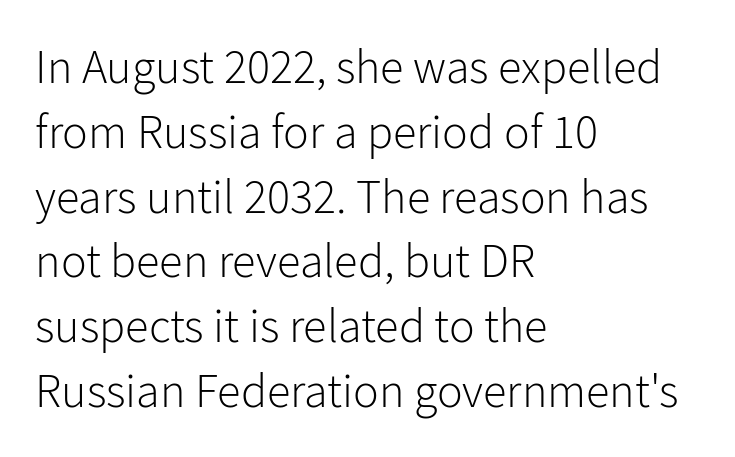
The image shows 48 px light sans-serif type, upright; set left-aligned, normal line spacing (1.35x), normal letter spacing, not underlined; low stroke contrast and a medium x-height.
